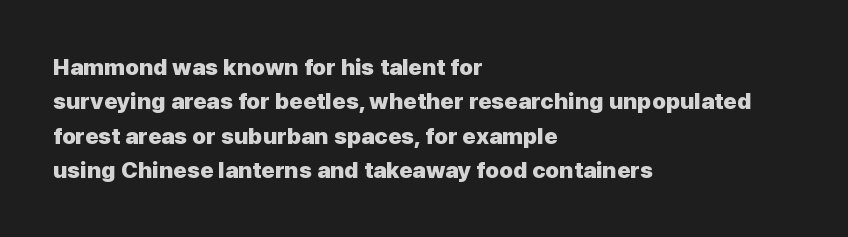
The space directly below the letters is spotless. Interline gaps are of average width in this sample. Ascenders rise straight up at ninety degrees. The rendering anchors every line to the left-hand side. The horizontal fit of the characters is conventional and even. The sample has been set heavy, in full bold.
